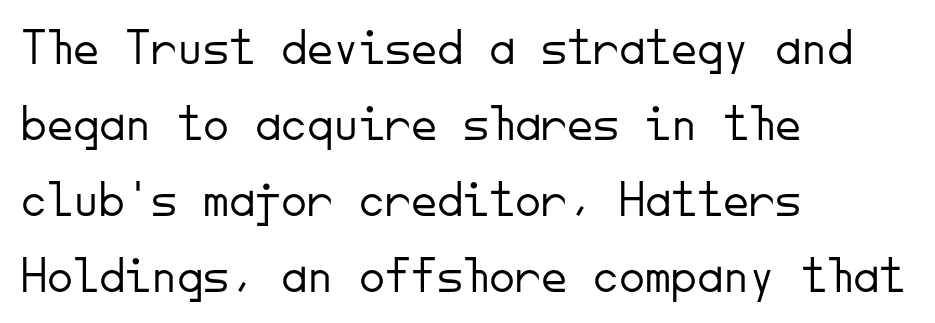
The image shows 52 px light sans-serif type, upright, monospaced; set left-aligned, normal line spacing (1.46x), normal letter spacing, not underlined; low stroke contrast and a small x-height.
